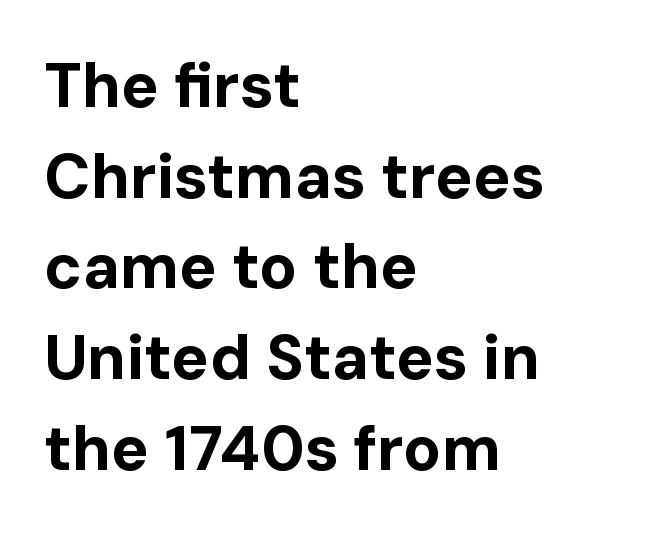
The rendering uses a bold face; every stroke is thick and dark. It's the straight-up-and-down kind of type. The gaps between neighbouring characters are ordinary and unremarkable. Descender tails drop into unmarked territory.
